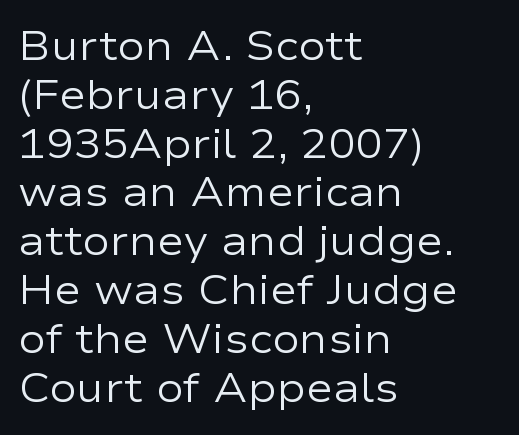
{"serif": "no", "italic": "no", "bold": "no", "weight": "regular", "width": "wide", "stroke_contrast": "low", "x_height": "medium", "monospaced": "no", "underline": "no", "align": "left", "line_spacing_ratio": 1.19, "letter_spacing": "normal", "letter_spacing_em": 0.0, "glyph_px": 41}
